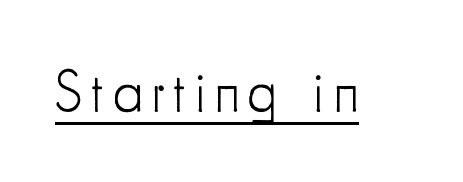
Q: Is the text bold? A: No.
Q: Is the text italic (slanted)? A: No, it is upright.
Q: Is the typeface a serif or a sans-serif typeface? A: Sans-serif.
Q: Is the text underlined? A: Yes.
Q: Width (condensed, normal, or wide)? A: Condensed.
Q: Stroke contrast? A: Low.
Q: x-height? A: Small.
Q: Monospaced? A: No.
